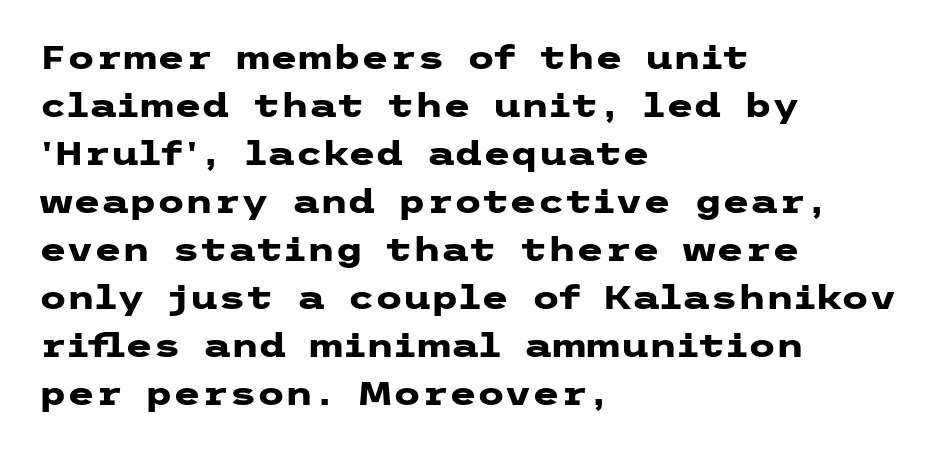
{"serif": "no", "italic": "no", "bold": "yes", "weight": "heavy", "width": "wide", "stroke_contrast": "low", "x_height": "medium", "underline": "no", "align": "left", "line_spacing": "normal", "line_spacing_ratio": 1.5, "letter_spacing": "normal", "letter_spacing_em": 0.0, "glyph_px": 32}
